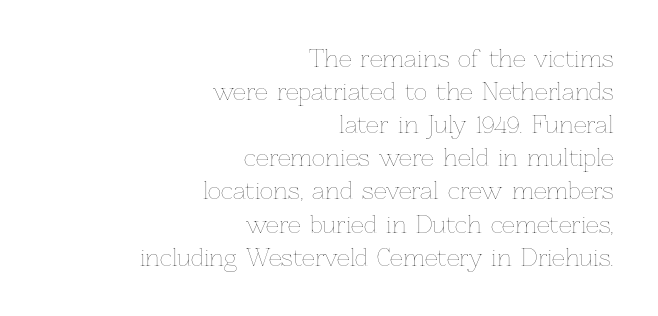
Q: Is the text bold? A: No.
Q: Is the text italic (slanted)? A: No, it is upright.
Q: Is the text underlined? A: No.
Q: How is the paragraph aligned? A: Right-aligned.
Q: Is the spacing between letters normal or unusually wide? A: Normal.
Q: Is the spacing between lines tight, normal or loose? A: Normal.
